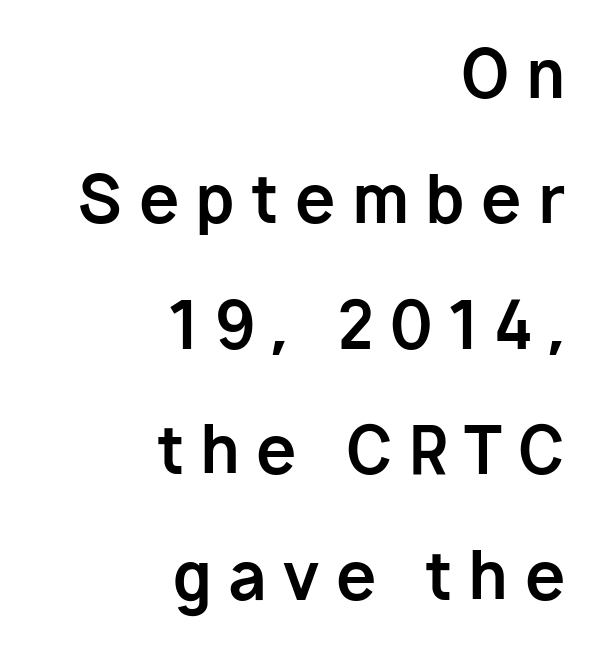
Q: Is the text bold? A: Yes.
Q: Is the text italic (slanted)? A: No, it is upright.
Q: Is the typeface a serif or a sans-serif typeface? A: Sans-serif.
Q: Is the text underlined? A: No.
Q: How is the paragraph aligned? A: Right-aligned.
Q: Is the spacing between letters normal or unusually wide? A: Unusually wide.
Q: Is the spacing between lines tight, normal or loose? A: Loose.
Q: Width (condensed, normal, or wide)? A: Normal.
Q: Stroke contrast? A: Low.
Q: x-height? A: Medium.
Q: Monospaced? A: No.
